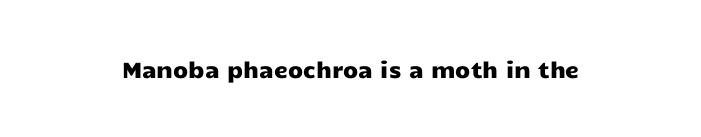
{"italic": "no", "underline": "no", "letter_spacing": "normal", "letter_spacing_em": 0.0, "glyph_px": 22}
